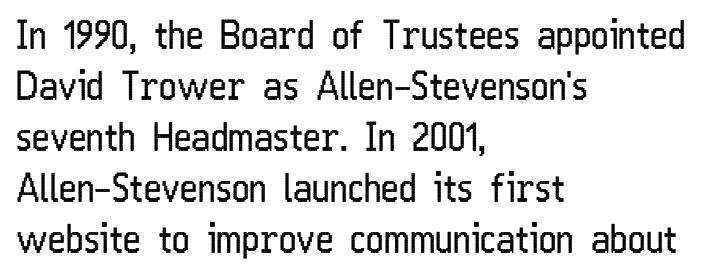
The ragged edge is on the right, which tells us the setting is flush left. Successive baselines arrive at the customary interval. This is sans-serif lettering, the kind often seen on screens and signage. Each word holds together tightly as a unit, with standard inter-letter gaps. You could not count columns in this text — the font is proportionally spaced.
